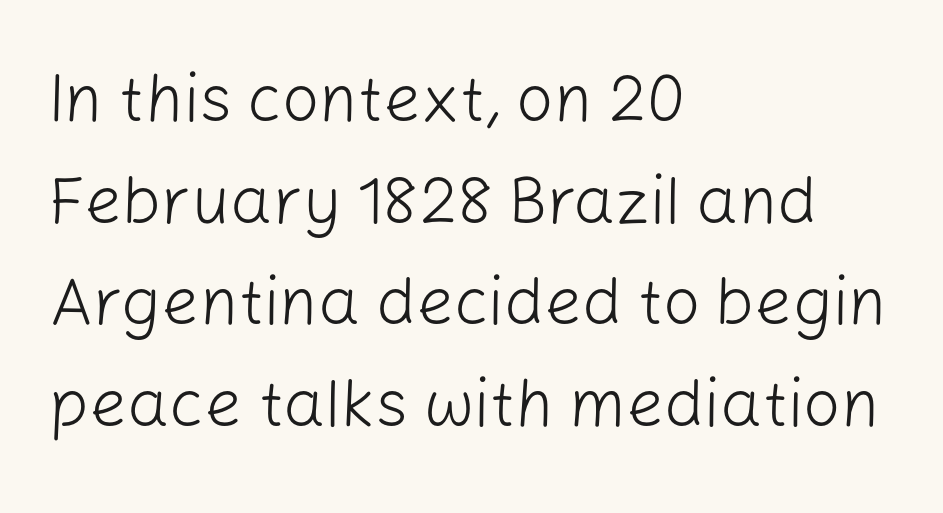
The image shows 66 px light sans-serif type, upright; set left-aligned, normal line spacing (1.54x), normal letter spacing, not underlined; low stroke contrast and a medium x-height.
